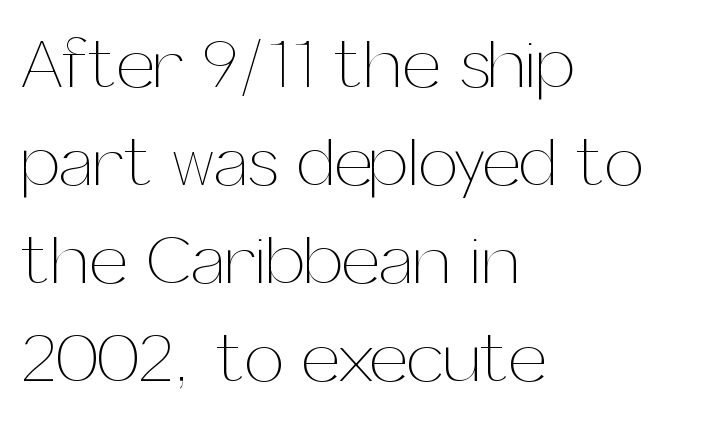
{"italic": "no", "bold": "no", "weight": "thin", "width": "normal", "stroke_contrast": "medium", "x_height": "medium", "monospaced": "no", "underline": "no", "align": "left", "line_spacing": "normal", "line_spacing_ratio": 1.4, "letter_spacing": "normal", "letter_spacing_em": 0.0, "glyph_px": 70}
